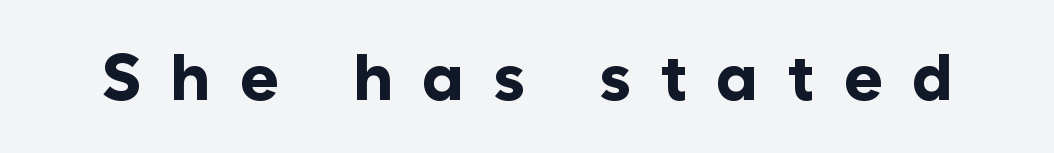
The image shows 66 px bold sans-serif type, upright; set unusually wide letter spacing (+0.44 em), not underlined; low stroke contrast and a medium x-height.
